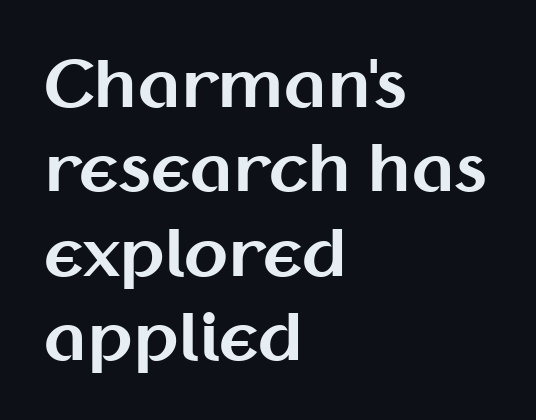
Vertically, the passage feels balanced, rows spaced as you'd expect. I'd call this a sans setting — the letters go barefoot. Varying glyph widths throughout — classic text-font behaviour. Notice how the stems are strictly vertical — no italics here. Typesetter's note: full bold, strokes at maximum text heaviness. Words appear dense and cohesive because spacing is normal.
